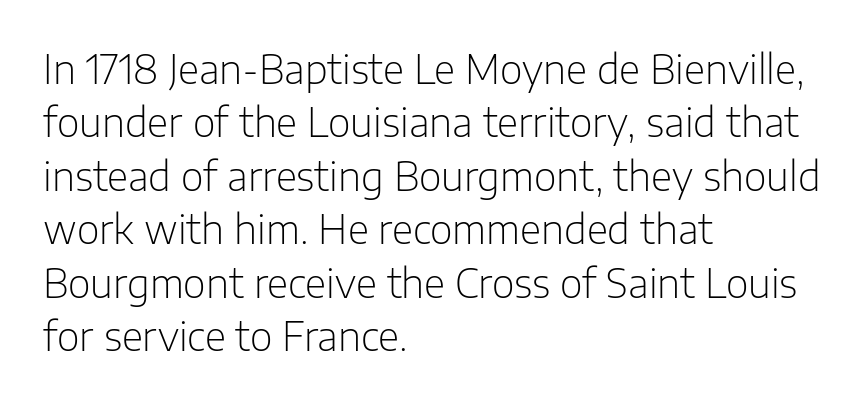
In CSS terms this would be text-align: left. The space directly below the letters is spotless. The characters are drawn with everyday or finer stroke widths. Are there feet on the stems? There aren't — it's a sans. Nothing unusual about the tracking: characters are spaced as the font intends. This block has exactly the height ordinary leading produces.
